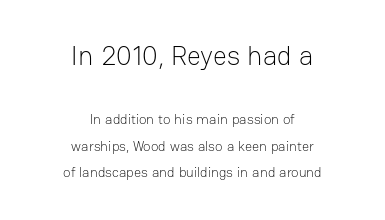
The image shows 27 px text type, upright; set centered, line spacing 1.88x, normal letter spacing, not underlined; the first (top) block is 1.93x larger.
